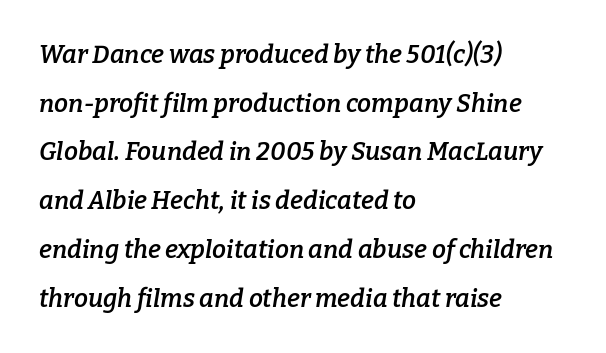
Q: Is the text bold? A: Semi-bold.
Q: Is the text italic (slanted)? A: Yes, it leans right by about 9 degrees.
Q: Is the text underlined? A: No.
Q: How is the paragraph aligned? A: Left-aligned.
Q: Is the spacing between letters normal or unusually wide? A: Normal.
Q: Is the spacing between lines tight, normal or loose? A: Loose.
